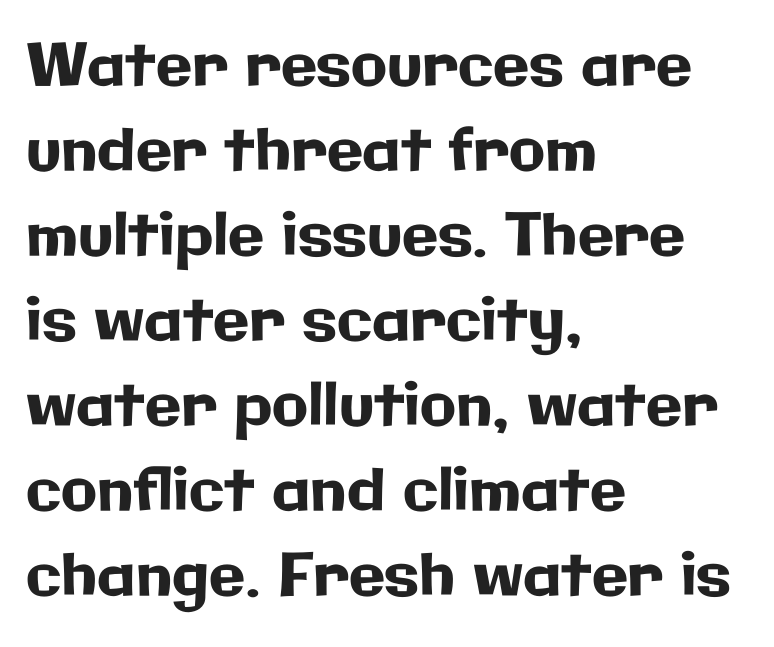
This is the regular roman posture of the typeface. To sum up the face: it is a sans, with no serifs. Here the designer chose a conventional face with non-uniform glyph widths. Compared with a centered layout, this one pins lines to the left instead. Horizontal bands of white between lines are of average thickness.
